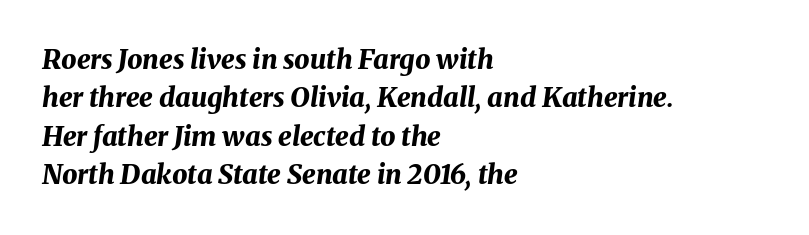
Line beginnings align vertically; line endings do not. Slanted lettering throughout. I'd describe the lettering as bold — thick and assertive. Regular leading. Here the glyphs are tracked normally, forming tight word shapes. Underlining? Definitely not there.
